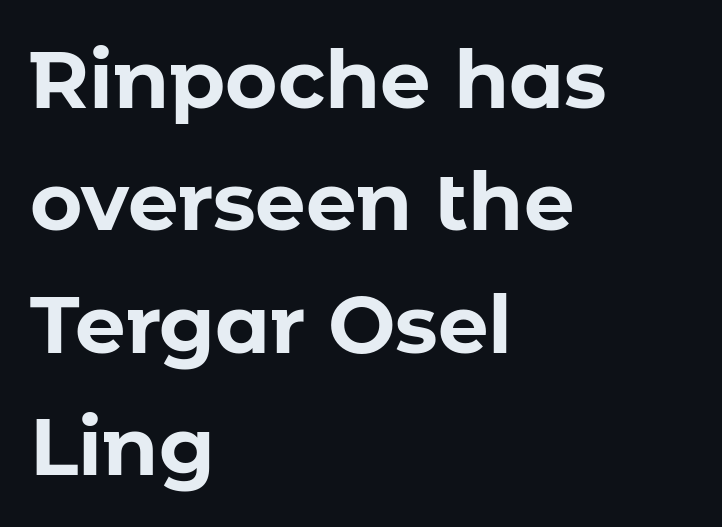
The image shows 80 px bold sans-serif type, upright; set left-aligned, normal line spacing (1.53x), normal letter spacing, not underlined; low stroke contrast and a medium x-height.
